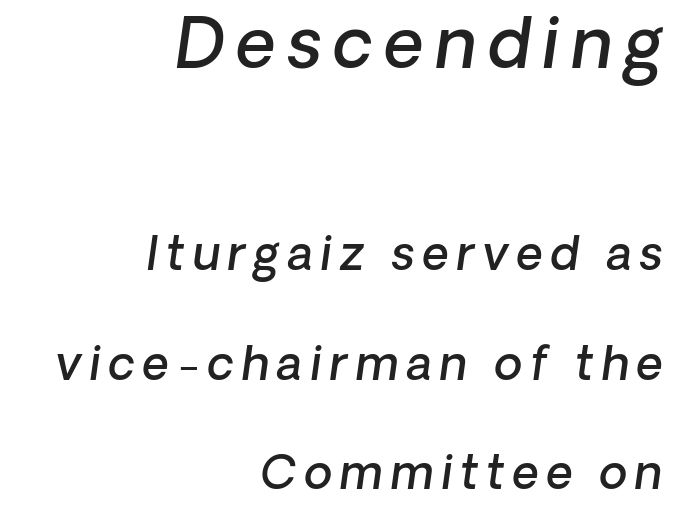
The image shows 69 px semibold type, italic (leaning right); set right-aligned, loose line spacing (2.38x), not underlined; the first (top) block is 1.5x larger; low stroke contrast and a medium x-height.
